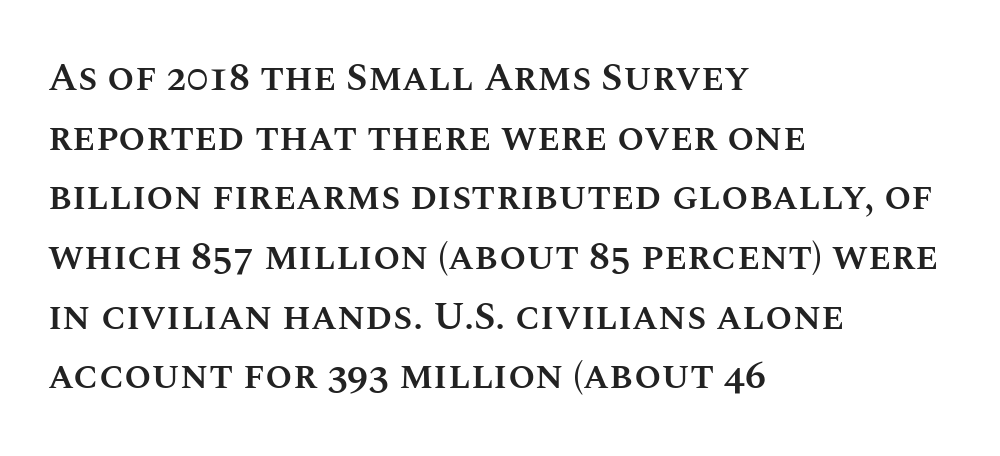
Q: Is the text bold? A: Semi-bold.
Q: Is the text italic (slanted)? A: No, it is upright.
Q: Is the text underlined? A: No.
Q: How is the paragraph aligned? A: Left-aligned.
Q: Is the spacing between letters normal or unusually wide? A: Normal.
Q: Is the spacing between lines tight, normal or loose? A: Normal.
Q: Width (condensed, normal, or wide)? A: Normal.
Q: Stroke contrast? A: Medium.
Q: x-height? A: Large.
Q: Monospaced? A: No.
